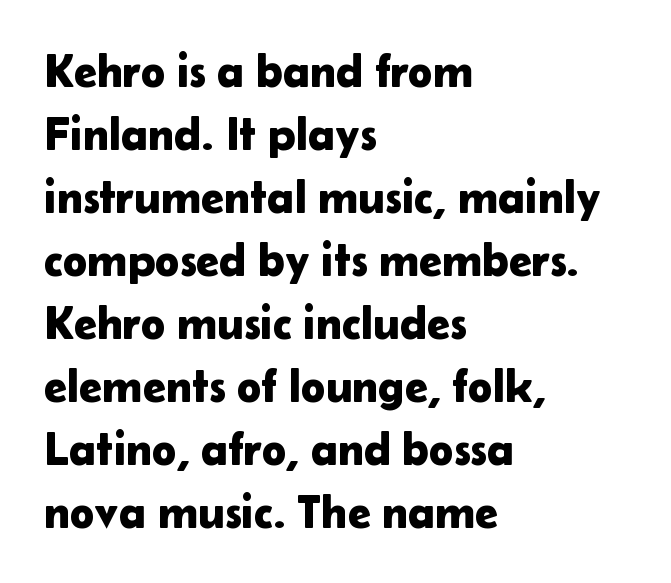
Quick note: underline off. The compositor pushed each line to the left boundary. Vertical strokes here are truly vertical. The face used here is proportionally spaced, like ordinary book or web type. A typesetter would call this leading conventional body-copy spacing.
